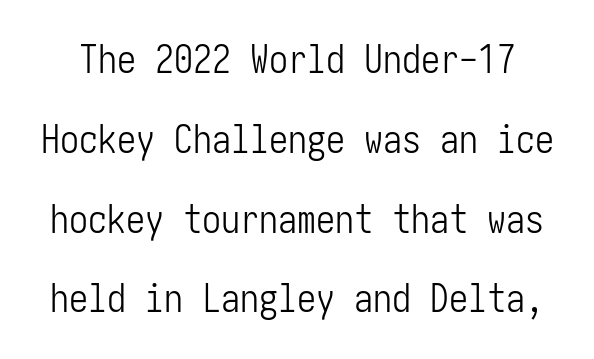
The space beneath each line is pristine and unruled. Posture: vertical. Stems and bowls with no extra thickness — not bold. The horizontal fit of the characters is conventional and even. A typesetter would label this face a sans. The vertical gap from one line to the next is large.
